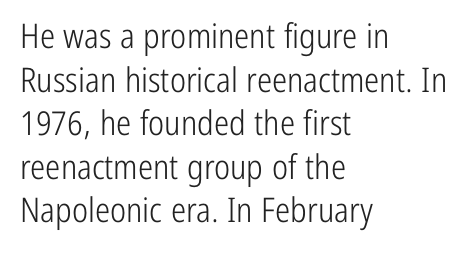
The words here are not underlined. Classification — sans serif. This sample has the flowing, uneven cadence of proportional lettering. Summary of vertical rhythm: regular, with standard interline spacing. You could call the tracking neutral — neither tight nor loose.
